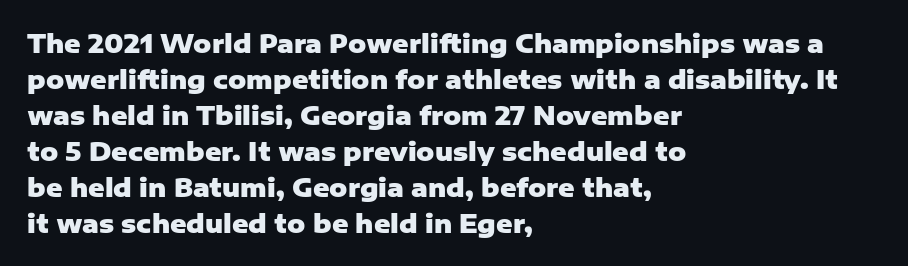
{"italic": "no", "bold": "yes", "underline": "no", "align": "left", "line_spacing": "normal", "line_spacing_ratio": 1.44, "letter_spacing": "normal", "letter_spacing_em": 0.0, "glyph_px": 25}
